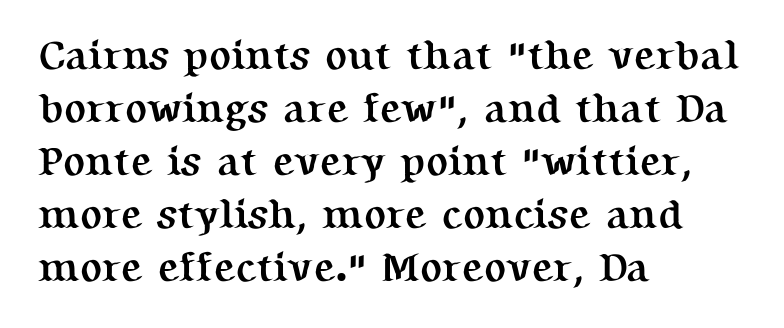
The image shows 41 px semibold serif type, upright; set left-aligned, normal line spacing (1.29x), normal letter spacing, not underlined; medium stroke contrast and a medium x-height.
